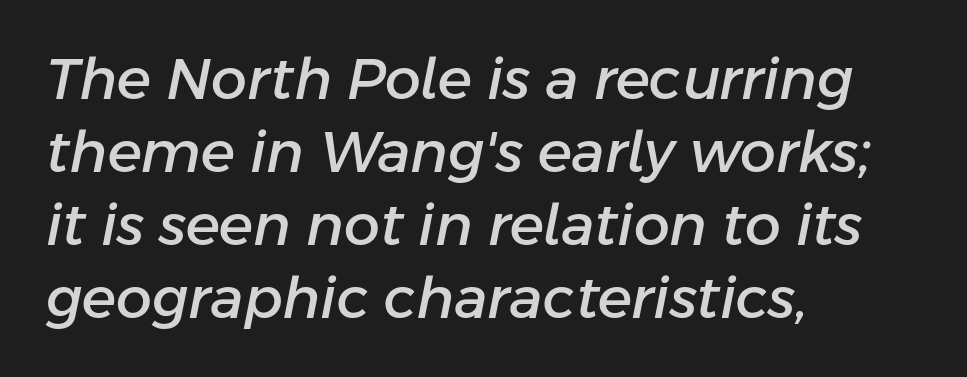
The lines are quadded left. Observe the ordinary spacing: letters are neighbours, not strangers. Would a proofreader flag this as italicized? Yes. Plain, unruled lines of type.
